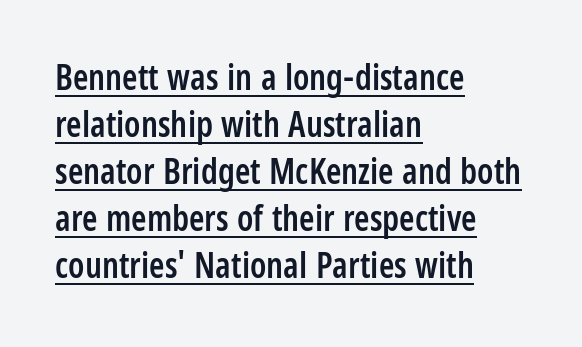
The letterforms sit shoulder to shoulder at normal distance. Where is the straight margin? On the left. Does the type have serifs? No, each stem ends abruptly. In terms of leading, this rendering sits right in the middle.
